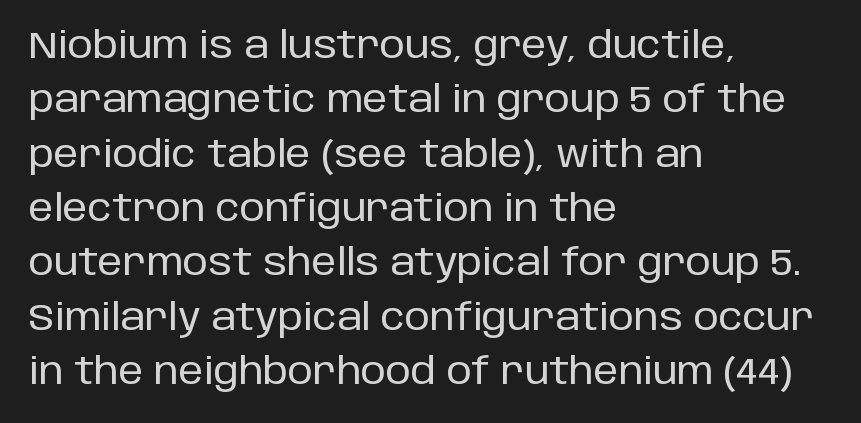
The image shows 36 px sans-serif type, upright; set left-aligned, normal line spacing (1.51x), normal letter spacing, not underlined; low stroke contrast and a large x-height.
